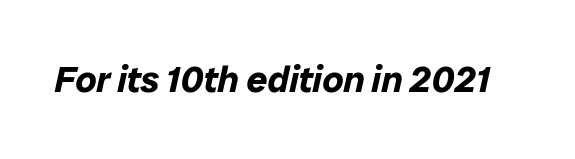
The image shows 37 px bold type, italic (leaning right); set normal letter spacing, not underlined; low stroke contrast and a medium x-height.
